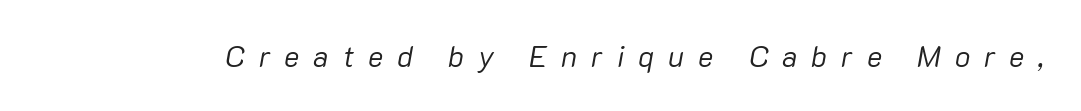
Q: Is the text bold? A: No.
Q: Is the text italic (slanted)? A: Yes, it leans right by about 10 degrees.
Q: Is the text underlined? A: No.
Q: Is the spacing between letters normal or unusually wide? A: Unusually wide.
Q: Width (condensed, normal, or wide)? A: Normal.
Q: Stroke contrast? A: Low.
Q: x-height? A: Medium.
Q: Monospaced? A: No.
